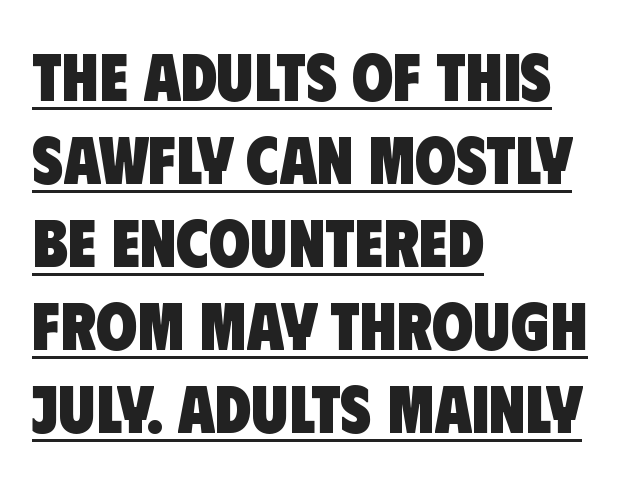
The image shows 67 px heavy, condensed sans-serif type; set left-aligned, line spacing 1.24x, normal letter spacing, underlined; low stroke contrast and a large x-height.
